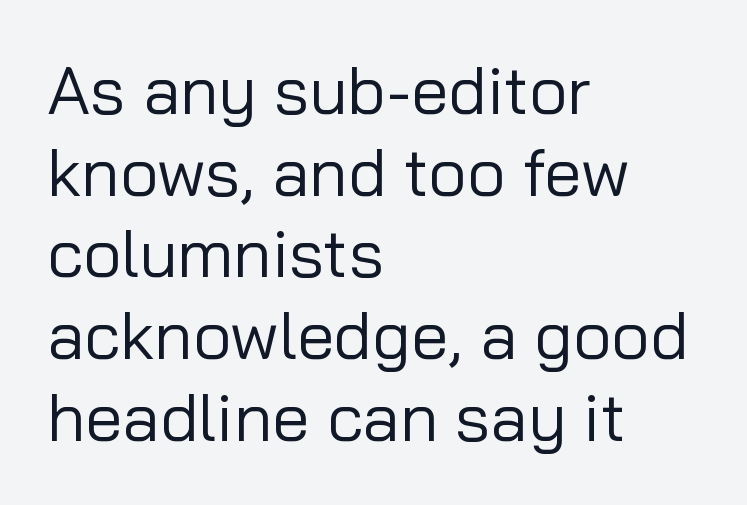
The image shows 67 px regular-weight sans-serif type, upright; set left-aligned, line spacing 1.22x, normal letter spacing, not underlined; low stroke contrast and a medium x-height.
